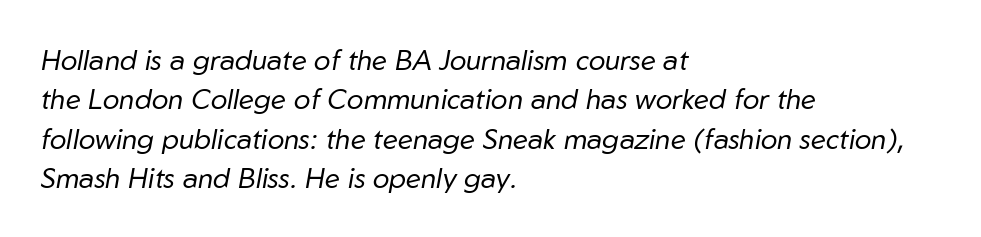
Q: Is the text bold? A: No.
Q: Is the text italic (slanted)? A: Yes, it leans right by about 10 degrees.
Q: Is the text underlined? A: No.
Q: How is the paragraph aligned? A: Left-aligned.
Q: Is the spacing between letters normal or unusually wide? A: Normal.
Q: Is the spacing between lines tight, normal or loose? A: Normal.
Q: Width (condensed, normal, or wide)? A: Normal.
Q: Stroke contrast? A: Low.
Q: x-height? A: Medium.
Q: Monospaced? A: No.
